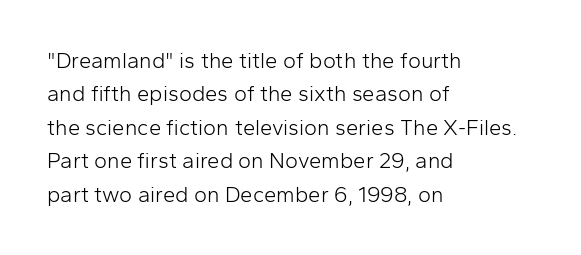
The image shows 22 px text type, upright; set left-aligned, normal line spacing (1.52x), normal letter spacing, not underlined.
